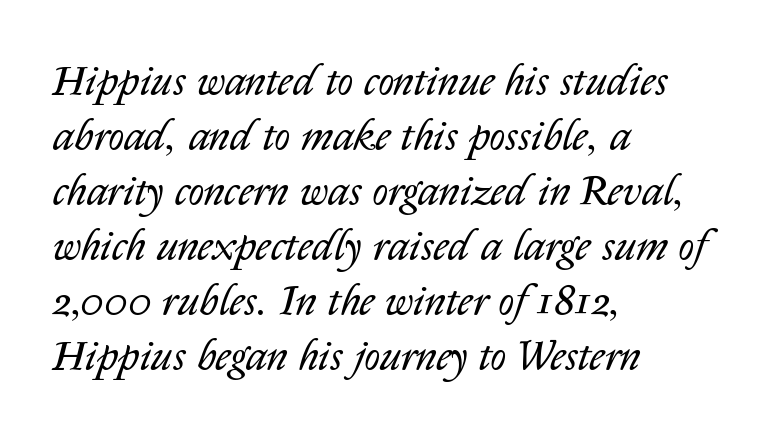
Q: Is the text bold? A: No.
Q: Is the text italic (slanted)? A: Yes, it leans right by about 14 degrees.
Q: Is the text underlined? A: No.
Q: How is the paragraph aligned? A: Left-aligned.
Q: Is the spacing between letters normal or unusually wide? A: Normal.
Q: Is the spacing between lines tight, normal or loose? A: Normal.
Q: Width (condensed, normal, or wide)? A: Normal.
Q: Stroke contrast? A: Low.
Q: x-height? A: Medium.
Q: Monospaced? A: No.
